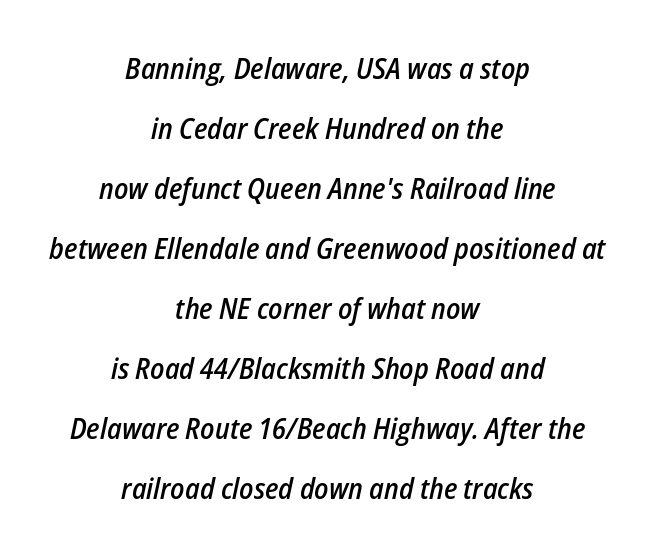
Lines of text with bare space underneath. Loosely led — the rows are spread out. The passage is arranged like a title page — every line centered. The text carries the slant typical of an italic or oblique font.
